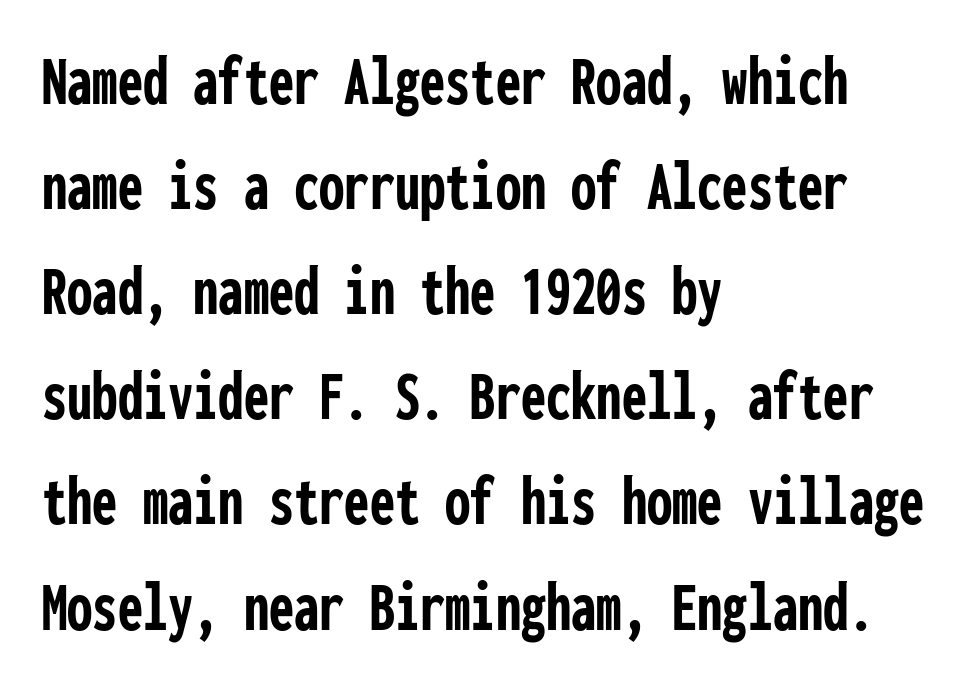
Q: Is the text bold? A: Yes.
Q: Is the text italic (slanted)? A: No, it is upright.
Q: Is the typeface a serif or a sans-serif typeface? A: Sans-serif.
Q: Is the text underlined? A: No.
Q: How is the paragraph aligned? A: Left-aligned.
Q: Is the spacing between letters normal or unusually wide? A: Normal.
Q: Is the spacing between lines tight, normal or loose? A: Normal.
Q: Width (condensed, normal, or wide)? A: Condensed.
Q: Stroke contrast? A: Low.
Q: x-height? A: Medium.
Q: Monospaced? A: Yes.
